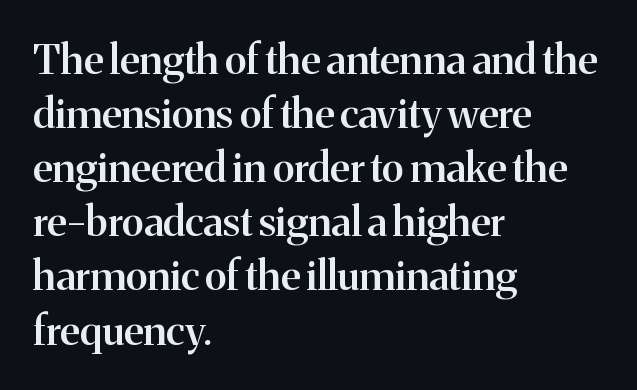
The image shows 41 px semibold serif type, upright; set left-aligned, normal line spacing (1.32x), normal letter spacing, not underlined; medium stroke contrast and a medium x-height.
